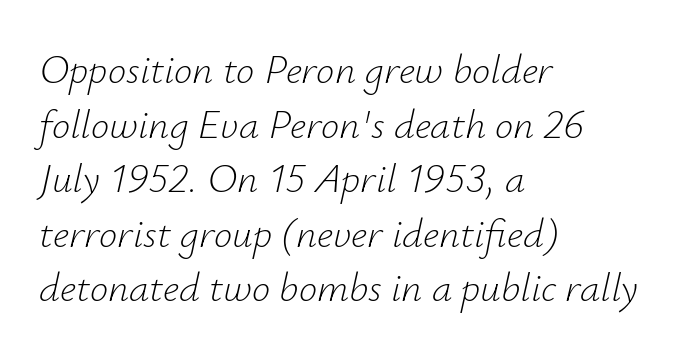
Q: Is the text bold? A: No.
Q: Is the text italic (slanted)? A: Yes, it leans right by about 12 degrees.
Q: Is the text underlined? A: No.
Q: How is the paragraph aligned? A: Left-aligned.
Q: Is the spacing between letters normal or unusually wide? A: Normal.
Q: Is the spacing between lines tight, normal or loose? A: Normal.
Q: Width (condensed, normal, or wide)? A: Normal.
Q: Stroke contrast? A: Low.
Q: x-height? A: Small.
Q: Monospaced? A: No.
